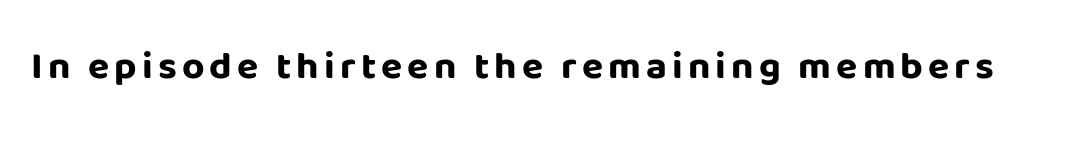
Q: Is the text bold? A: Yes.
Q: Is the text italic (slanted)? A: No, it is upright.
Q: Is the typeface a serif or a sans-serif typeface? A: Sans-serif.
Q: Is the text underlined? A: No.
Q: Width (condensed, normal, or wide)? A: Normal.
Q: Stroke contrast? A: Low.
Q: x-height? A: Large.
Q: Monospaced? A: No.
